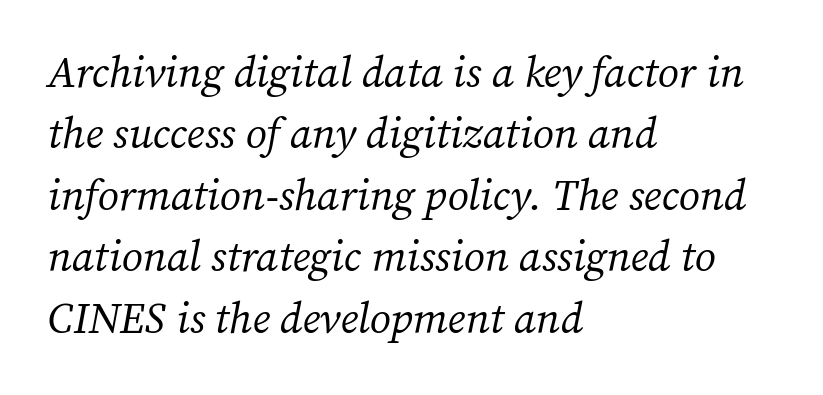
Proportional: the letters do not fall into vertical columns. Check under the words: just untouched page. The rendering shows small feet on the letterforms — a serif design. Successive baselines arrive at the customary interval. No extra tracking has been applied to these lines.
